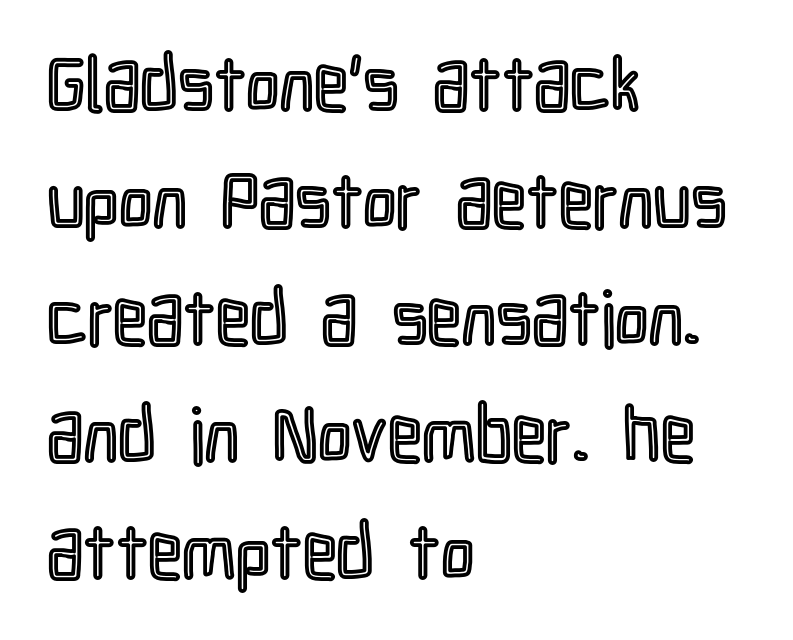
Q: Is the text italic (slanted)? A: No, it is upright.
Q: Is the text underlined? A: No.
Q: How is the paragraph aligned? A: Left-aligned.
Q: Is the spacing between letters normal or unusually wide? A: Normal.
Q: Is the spacing between lines tight, normal or loose? A: Normal.
Q: Width (condensed, normal, or wide)? A: Condensed.
Q: x-height? A: Medium.
Q: Monospaced? A: No.
